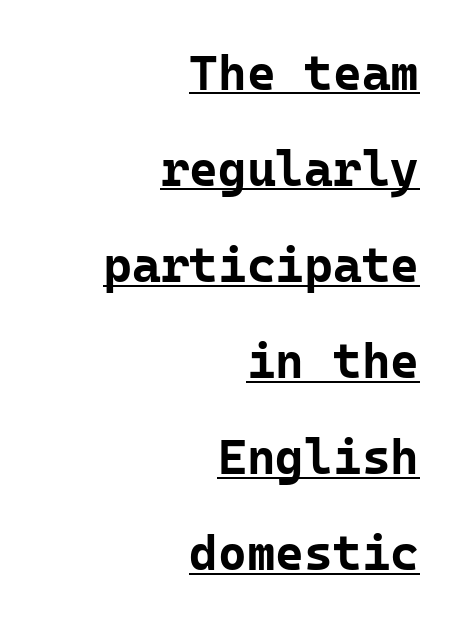
Q: Is the text bold? A: Yes.
Q: Is the text italic (slanted)? A: No, it is upright.
Q: Is the typeface a serif or a sans-serif typeface? A: Sans-serif.
Q: Is the text underlined? A: Yes.
Q: How is the paragraph aligned? A: Right-aligned.
Q: Is the spacing between letters normal or unusually wide? A: Normal.
Q: Is the spacing between lines tight, normal or loose? A: Loose.
Q: Width (condensed, normal, or wide)? A: Normal.
Q: Stroke contrast? A: Low.
Q: x-height? A: Medium.
Q: Monospaced? A: Yes.
